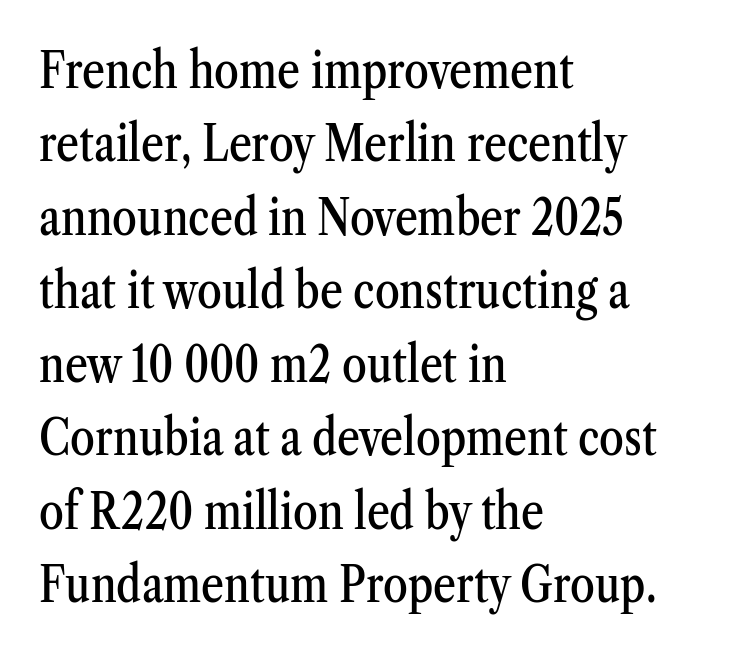
Q: Is the text italic (slanted)? A: No, it is upright.
Q: Is the typeface a serif or a sans-serif typeface? A: Serif.
Q: Is the text underlined? A: No.
Q: How is the paragraph aligned? A: Left-aligned.
Q: Is the spacing between letters normal or unusually wide? A: Normal.
Q: Is the spacing between lines tight, normal or loose? A: Normal.
Q: Width (condensed, normal, or wide)? A: Condensed.
Q: Stroke contrast? A: Medium.
Q: x-height? A: Medium.
Q: Monospaced? A: No.
